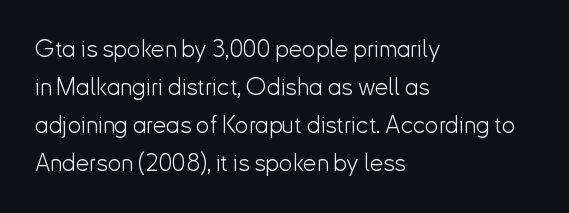
{"italic": "no", "bold": "no", "underline": "no", "align": "left", "line_spacing": "normal", "line_spacing_ratio": 1.59, "letter_spacing": "normal", "letter_spacing_em": 0.0, "glyph_px": 24}
